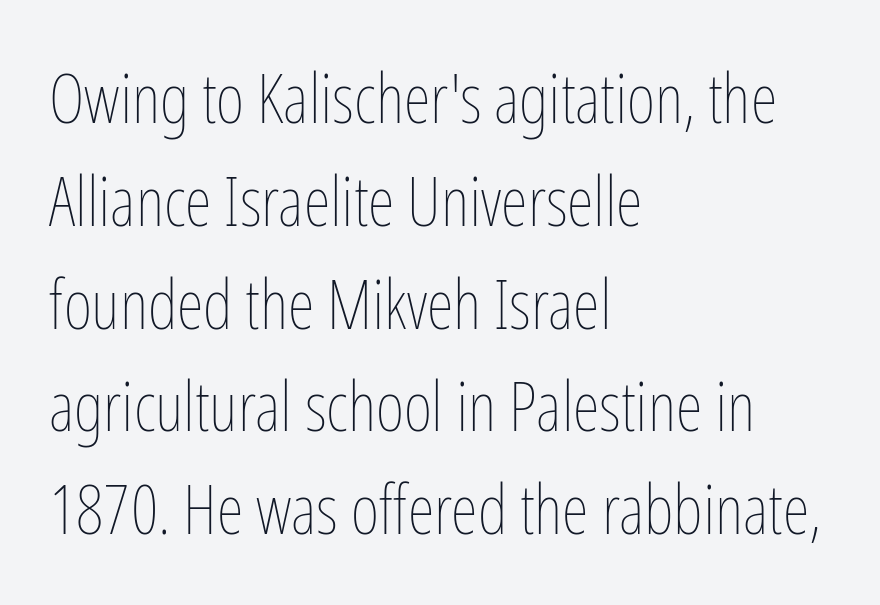
The image shows 69 px thin, condensed type, upright; set left-aligned, normal line spacing (1.49x), normal letter spacing, not underlined; low stroke contrast and a medium x-height.
